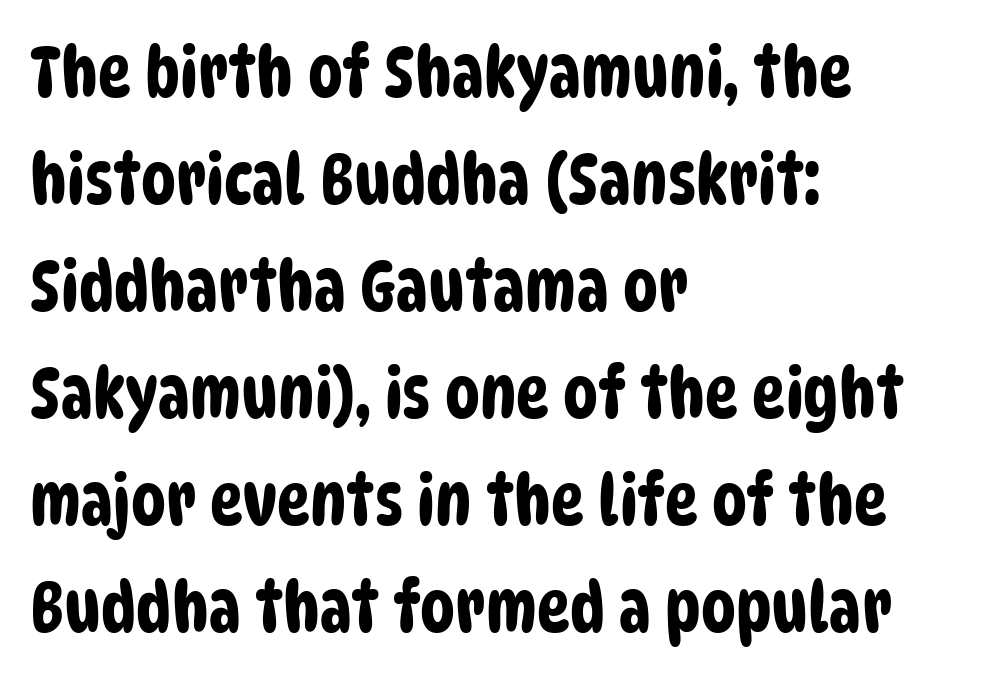
Q: Is the typeface a serif or a sans-serif typeface? A: Sans-serif.
Q: Is the text underlined? A: No.
Q: How is the paragraph aligned? A: Left-aligned.
Q: Is the spacing between letters normal or unusually wide? A: Normal.
Q: Is the spacing between lines tight, normal or loose? A: Normal.
Q: Width (condensed, normal, or wide)? A: Condensed.
Q: Stroke contrast? A: Low.
Q: x-height? A: Large.
Q: Monospaced? A: No.
